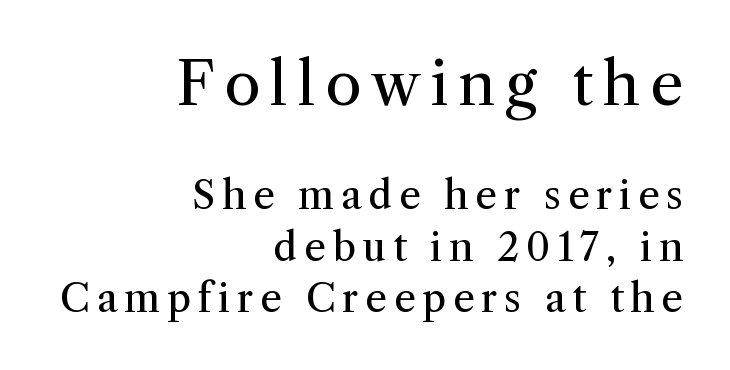
Q: Is the text bold? A: No.
Q: Is the text italic (slanted)? A: No, it is upright.
Q: Is the typeface a serif or a sans-serif typeface? A: Serif.
Q: Is the text underlined? A: No.
Q: How is the paragraph aligned? A: Right-aligned.
Q: Is the spacing between lines tight, normal or loose? A: Normal.
Q: Which block of text is set in a larger size, the first (top) or the second (bottom)? A: The first (top) one.
Q: Width (condensed, normal, or wide)? A: Normal.
Q: Stroke contrast? A: Medium.
Q: x-height? A: Medium.
Q: Monospaced? A: No.
